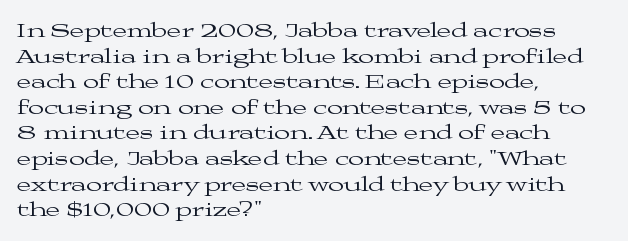
The image shows 21 px text type, upright; set left-aligned, line spacing 1.22x, normal letter spacing, not underlined.
